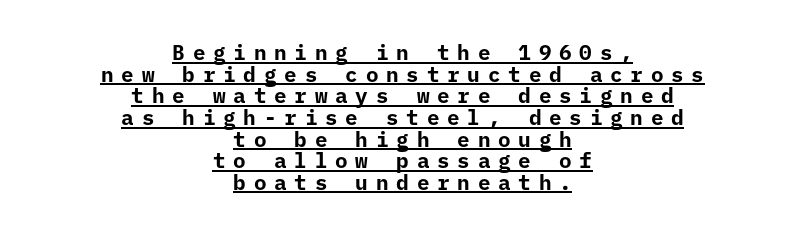
Loose tracking; the words dissolve into strings of separated letters. The rendering uses a bold face; every stroke is thick and dark. Looks like someone drew a line under every word here. Caption: multi-line text, centered on the measure.
